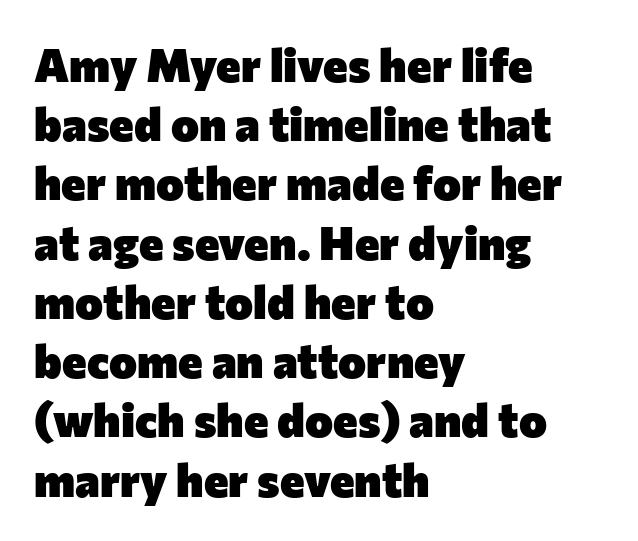
The image shows 47 px heavy sans-serif type, upright; set left-aligned, normal line spacing (1.26x), normal letter spacing, not underlined; low stroke contrast and a medium x-height.
